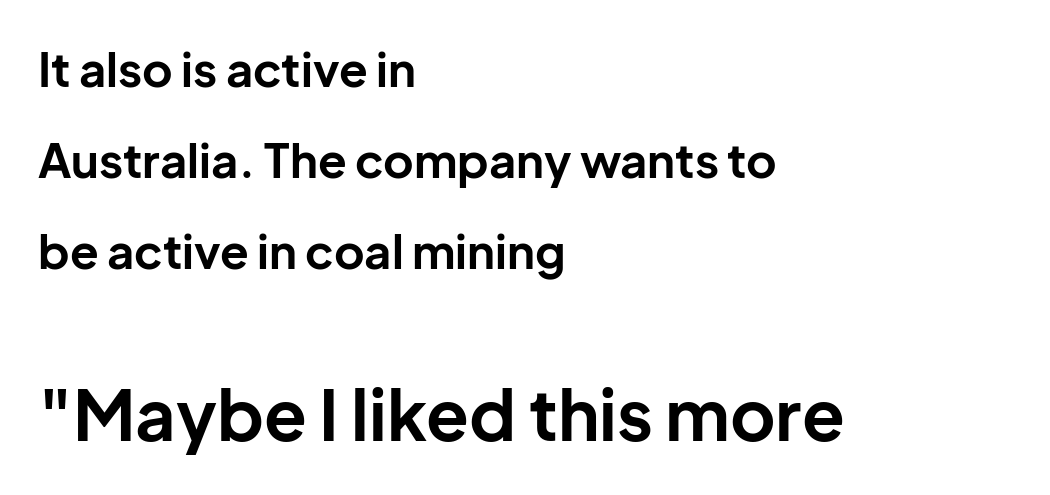
Q: Is the text bold? A: Yes.
Q: Is the text italic (slanted)? A: No, it is upright.
Q: Is the typeface a serif or a sans-serif typeface? A: Sans-serif.
Q: Is the text underlined? A: No.
Q: How is the paragraph aligned? A: Left-aligned.
Q: Is the spacing between letters normal or unusually wide? A: Normal.
Q: Is the spacing between lines tight, normal or loose? A: Loose.
Q: Which block of text is set in a larger size, the first (top) or the second (bottom)? A: The second (bottom) one.
Q: Width (condensed, normal, or wide)? A: Normal.
Q: Stroke contrast? A: Low.
Q: x-height? A: Medium.
Q: Monospaced? A: No.
